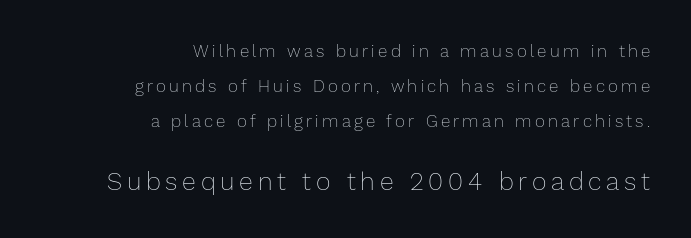
The image shows 25 px text type, upright; set right-aligned, loose line spacing (2.05x), not underlined; the second (bottom) block is 1.47x larger.
